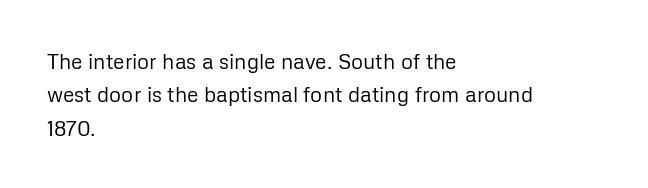
How would I describe the line gaps? Plain and ordinary. Weight: in the light-to-regular range. The type is set solid horizontally, with unmodified tracking. The lines are quadded left.
